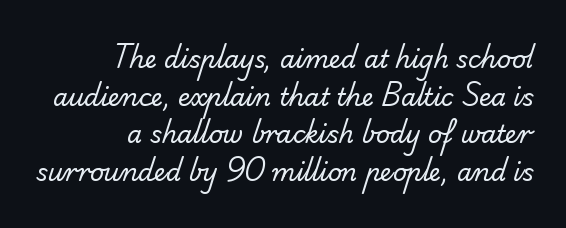
The image shows 24 px text type; set right-aligned, normal line spacing (1.57x), normal letter spacing, not underlined.
